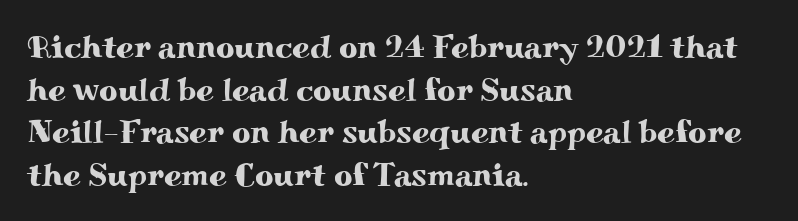
Q: Is the text italic (slanted)? A: No, it is upright.
Q: Is the typeface a serif or a sans-serif typeface? A: Serif.
Q: Is the text underlined? A: No.
Q: How is the paragraph aligned? A: Left-aligned.
Q: Is the spacing between letters normal or unusually wide? A: Normal.
Q: Is the spacing between lines tight, normal or loose? A: Normal.
Q: Width (condensed, normal, or wide)? A: Wide.
Q: Stroke contrast? A: Medium.
Q: x-height? A: Small.
Q: Monospaced? A: No.
